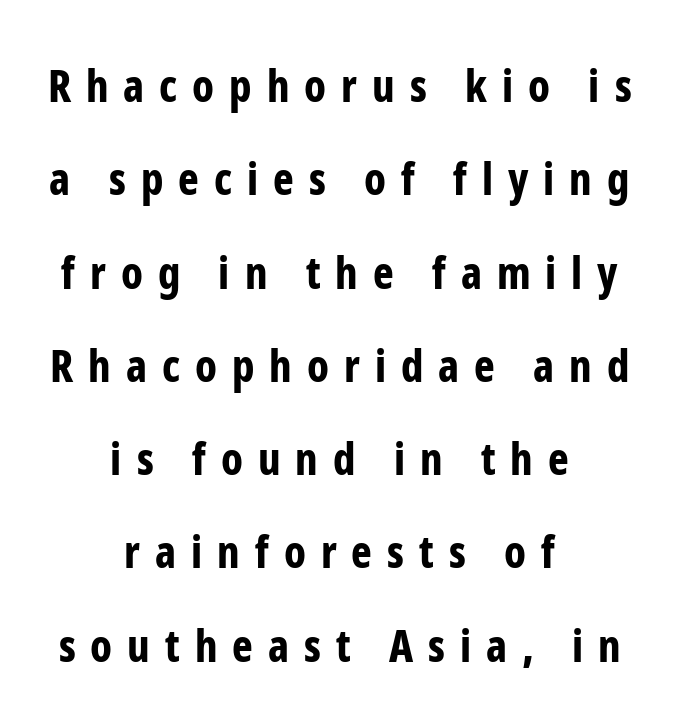
{"serif": "no", "italic": "no", "bold": "yes", "weight": "bold", "width": "condensed", "stroke_contrast": "low", "x_height": "medium", "monospaced": "no", "underline": "no", "align": "center", "line_spacing": "loose", "line_spacing_ratio": 2.12, "letter_spacing": "wide", "letter_spacing_em": 0.34, "glyph_px": 44}
